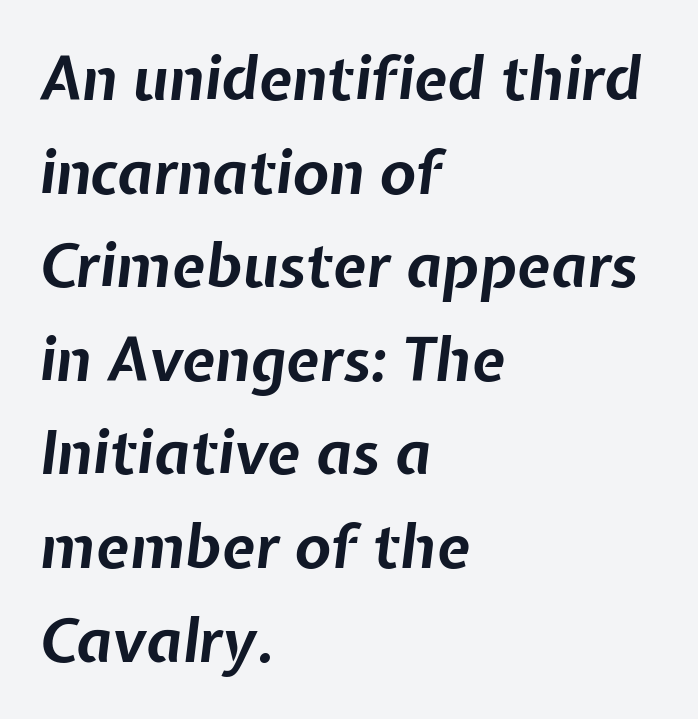
Q: Is the text bold? A: Yes.
Q: Is the text italic (slanted)? A: Yes, it leans right by about 7 degrees.
Q: Is the text underlined? A: No.
Q: How is the paragraph aligned? A: Left-aligned.
Q: Is the spacing between letters normal or unusually wide? A: Normal.
Q: Is the spacing between lines tight, normal or loose? A: Normal.
Q: Width (condensed, normal, or wide)? A: Normal.
Q: Stroke contrast? A: Low.
Q: x-height? A: Medium.
Q: Monospaced? A: No.
